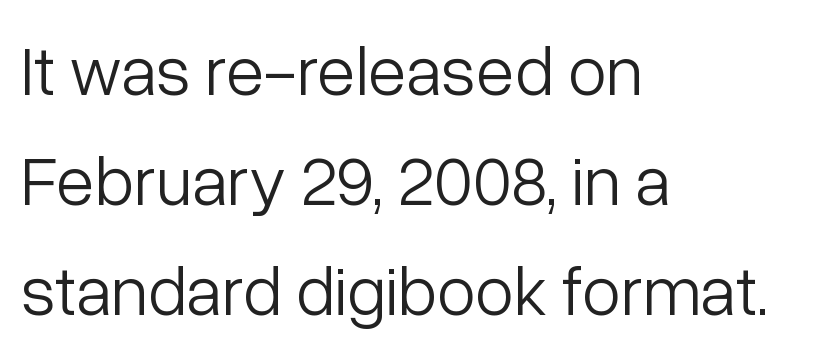
Q: Is the text bold? A: No.
Q: Is the text italic (slanted)? A: No, it is upright.
Q: Is the typeface a serif or a sans-serif typeface? A: Sans-serif.
Q: Is the text underlined? A: No.
Q: How is the paragraph aligned? A: Left-aligned.
Q: Is the spacing between letters normal or unusually wide? A: Normal.
Q: Is the spacing between lines tight, normal or loose? A: Normal.
Q: Width (condensed, normal, or wide)? A: Normal.
Q: Stroke contrast? A: Low.
Q: x-height? A: Medium.
Q: Monospaced? A: No.
